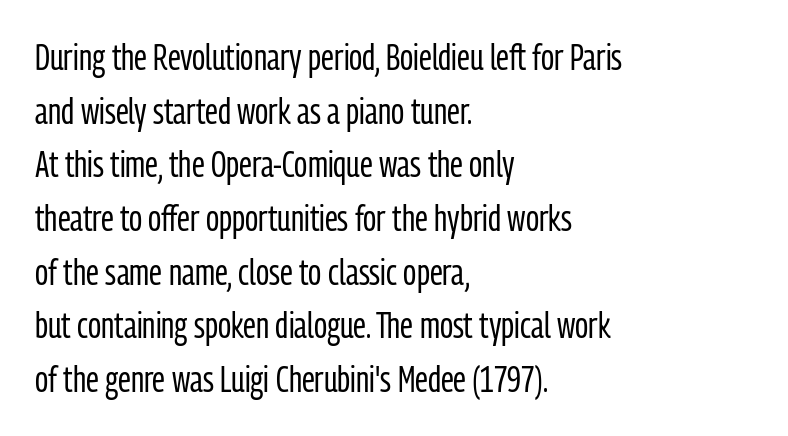
{"serif": "no", "italic": "no", "bold": "no", "weight": "regular", "width": "condensed", "stroke_contrast": "low", "x_height": "medium", "monospaced": "no", "underline": "no", "align": "left", "line_spacing": "normal", "line_spacing_ratio": 1.49, "letter_spacing": "normal", "letter_spacing_em": 0.0, "glyph_px": 36}
